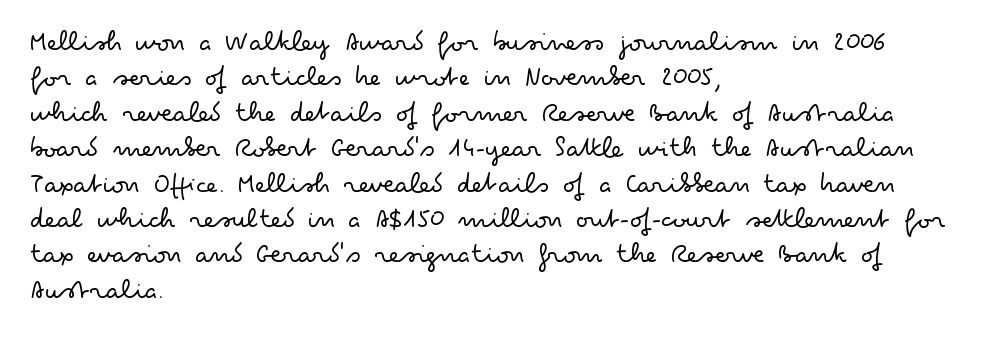
The image shows 29 px light, wide sans-serif type, upright; set left-aligned, line spacing 1.22x, normal letter spacing, not underlined; low stroke contrast and a small x-height.
